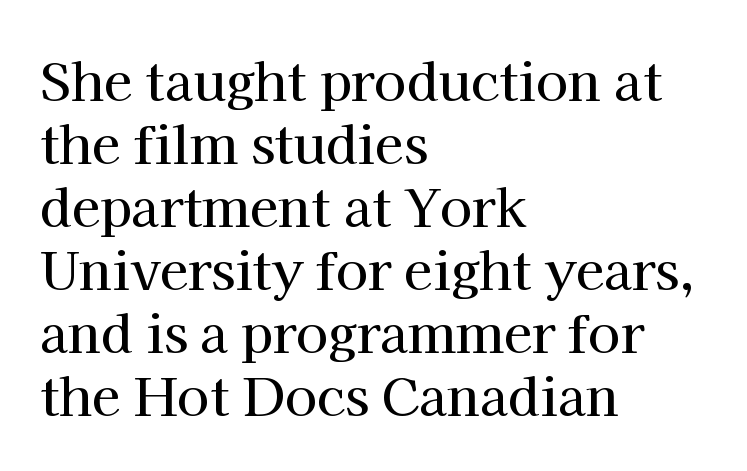
Glance below the letters and you will spot only blank space. Every stem runs plumb, perpendicular to the baseline. Serif or sans? Serif — the stroke terminals have little feet. The tracking reads as untouched default to a designer's eye. Typeset ragged right — the left edge is the straight one.
